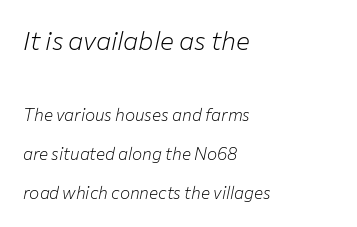
{"italic": "yes", "lean": "right", "slant_degrees": 12, "bold": "no", "underline": "no", "align": "left", "line_spacing": "loose", "line_spacing_ratio": 2.29, "letter_spacing": "normal", "letter_spacing_em": 0.0, "larger_block": "first", "size_ratio": 1.53, "glyph_px": 26}
